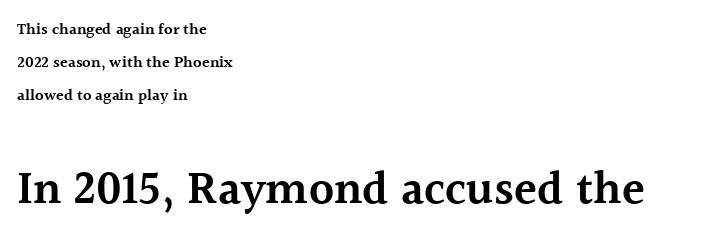
{"serif": "yes", "italic": "no", "bold": "semi", "weight": "semibold", "width": "normal", "x_height": "medium", "monospaced": "no", "underline": "no", "align": "left", "line_spacing": "loose", "line_spacing_ratio": 2.06, "letter_spacing": "normal", "letter_spacing_em": 0.0, "larger_block": "second", "size_ratio": 2.94, "glyph_px": 47}
